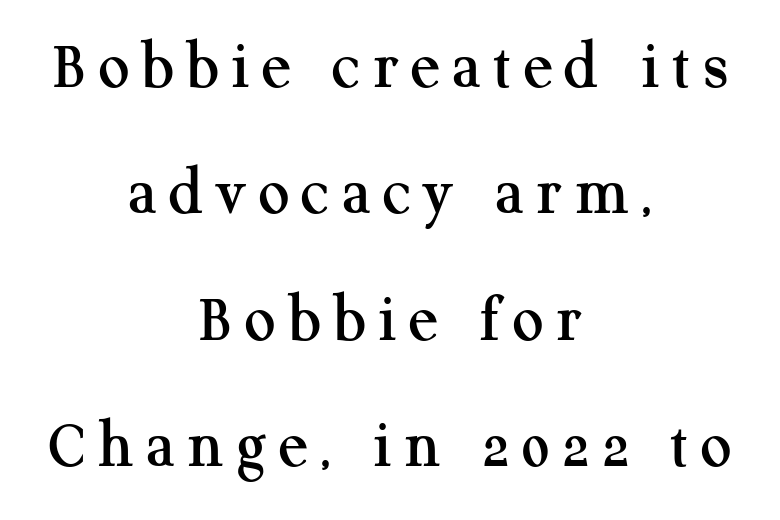
{"serif": "yes", "italic": "no", "width": "normal", "stroke_contrast": "medium", "x_height": "medium", "monospaced": "no", "underline": "no", "align": "center", "line_spacing_ratio": 1.83, "glyph_px": 69}
